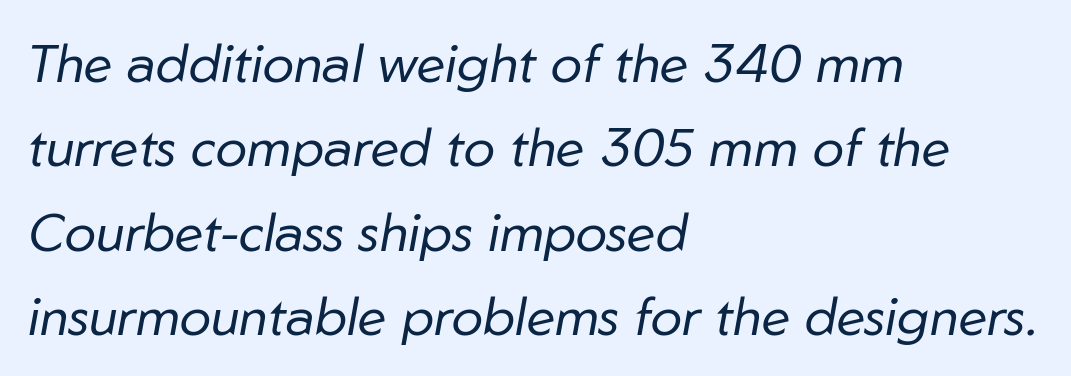
The image shows 53 px regular-weight type, italic (leaning right); set left-aligned, normal line spacing (1.59x), normal letter spacing, not underlined; low stroke contrast and a medium x-height.
